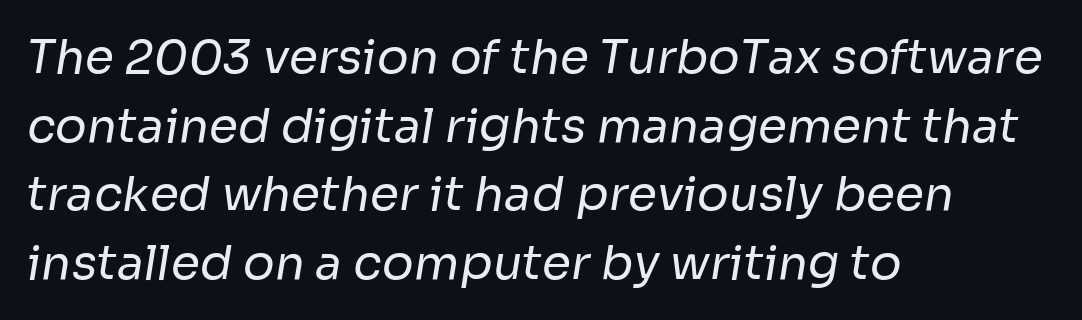
The image shows 47 px regular-weight sans-serif type; set left-aligned, normal line spacing (1.46x), normal letter spacing, not underlined; low stroke contrast and a medium x-height.
